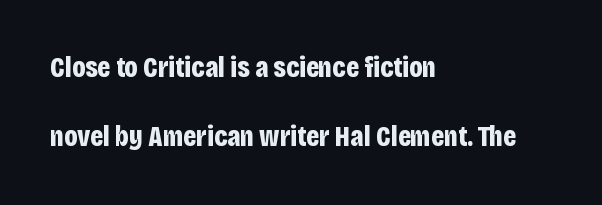
{"serif": "no", "italic": "no", "bold": "yes", "weight": "bold", "width": "condensed", "stroke_contrast": "low", "x_height": "large", "monospaced": "no", "underline": "no", "align": "left", "line_spacing": "loose", "line_spacing_ratio": 2.38, "letter_spacing": "normal", "letter_spacing_em": 0.0, "glyph_px": 29}
